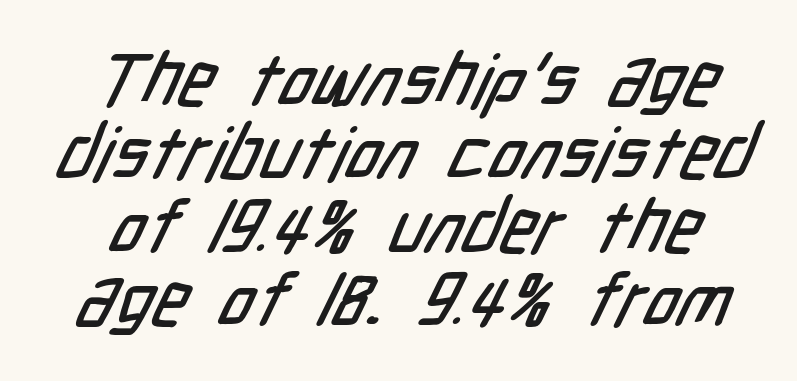
{"serif": "no", "width": "condensed", "stroke_contrast": "low", "x_height": "medium", "monospaced": "no", "underline": "no", "line_spacing": "tight", "line_spacing_ratio": 0.99, "letter_spacing": "normal", "letter_spacing_em": 0.0, "glyph_px": 74}
